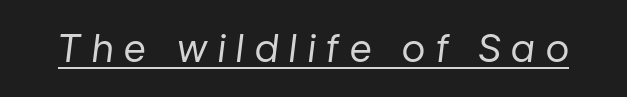
This sample has the flowing, uneven cadence of proportional lettering. It's the slanting kind of type. Tracking here is generous; glyphs stand well apart from one another. The lettering is marked with a stroke running underneath it. The strokes are not fattened; the text isn't bold.
